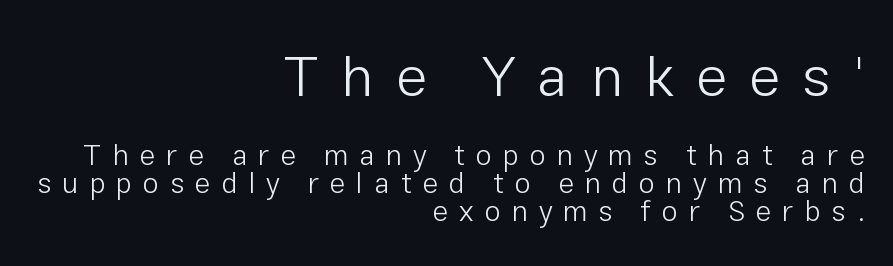
{"serif": "no", "italic": "no", "bold": "no", "weight": "light", "width": "normal", "stroke_contrast": "low", "x_height": "medium", "monospaced": "no", "underline": "no", "align": "right", "line_spacing": "tight", "line_spacing_ratio": 0.97, "letter_spacing": "wide", "letter_spacing_em": 0.38, "larger_block": "first", "size_ratio": 2.0, "glyph_px": 58}
